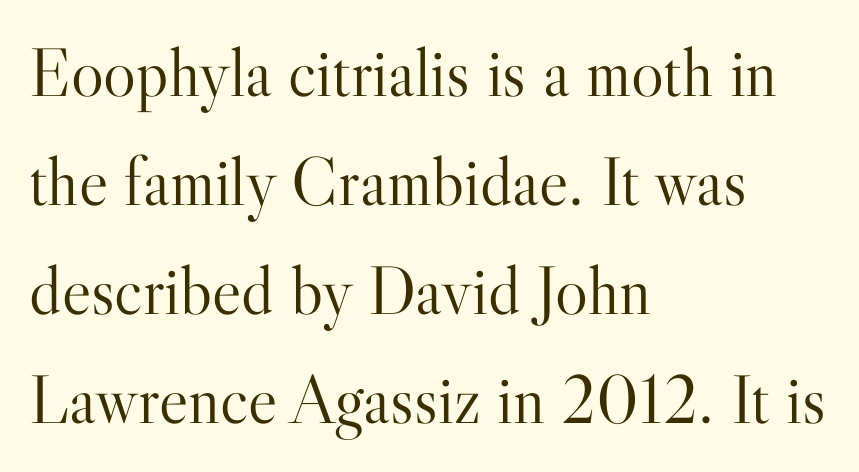
Q: Is the text bold? A: No.
Q: Is the text italic (slanted)? A: No, it is upright.
Q: Is the typeface a serif or a sans-serif typeface? A: Serif.
Q: Is the text underlined? A: No.
Q: How is the paragraph aligned? A: Left-aligned.
Q: Is the spacing between letters normal or unusually wide? A: Normal.
Q: Is the spacing between lines tight, normal or loose? A: Normal.
Q: Width (condensed, normal, or wide)? A: Normal.
Q: Stroke contrast? A: High.
Q: x-height? A: Small.
Q: Monospaced? A: No.
